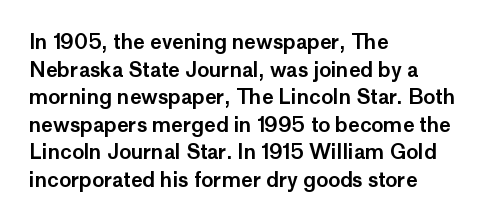
The image shows 20 px text type, upright; set left-aligned, normal line spacing (1.38x), normal letter spacing, not underlined.
